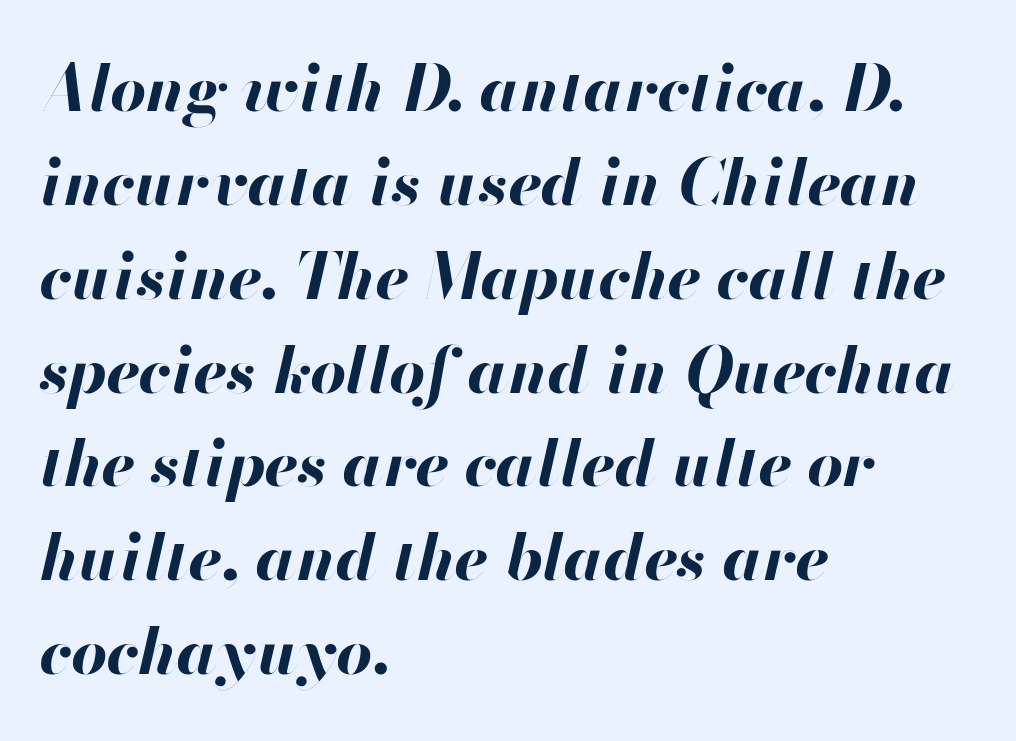
The image shows 63 px bold type, italic (leaning right); set left-aligned, normal line spacing (1.49x), normal letter spacing, not underlined; high stroke contrast and a small x-height.
